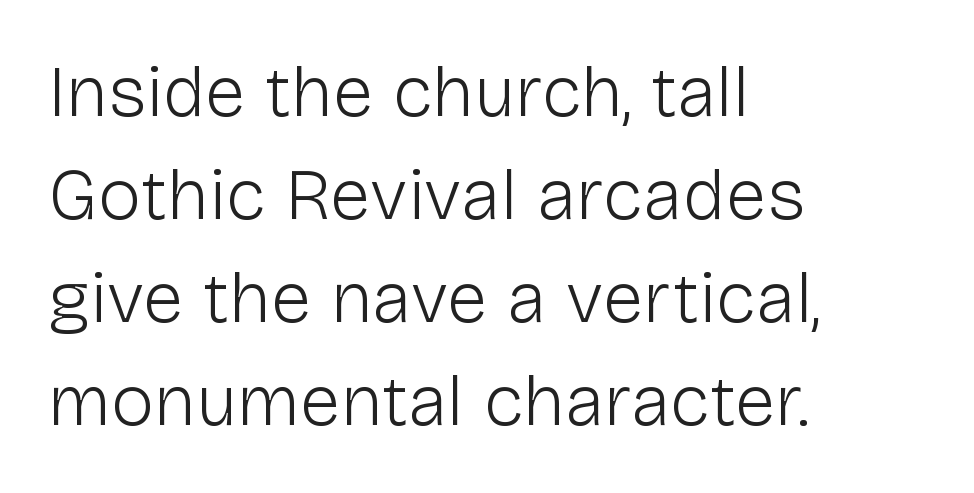
Q: Is the text bold? A: No.
Q: Is the text italic (slanted)? A: No, it is upright.
Q: Is the typeface a serif or a sans-serif typeface? A: Sans-serif.
Q: Is the text underlined? A: No.
Q: How is the paragraph aligned? A: Left-aligned.
Q: Is the spacing between letters normal or unusually wide? A: Normal.
Q: Is the spacing between lines tight, normal or loose? A: Normal.
Q: Width (condensed, normal, or wide)? A: Normal.
Q: Stroke contrast? A: Low.
Q: x-height? A: Medium.
Q: Monospaced? A: No.
